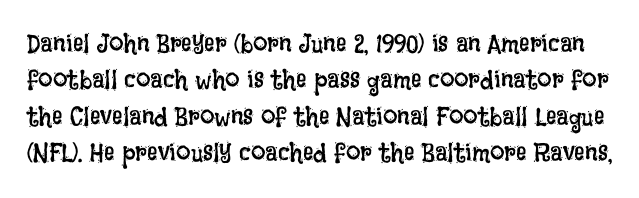
Q: Is the text bold? A: No.
Q: Is the text italic (slanted)? A: No, it is upright.
Q: Is the text underlined? A: No.
Q: Is the spacing between letters normal or unusually wide? A: Normal.
Q: Is the spacing between lines tight, normal or loose? A: Normal.
